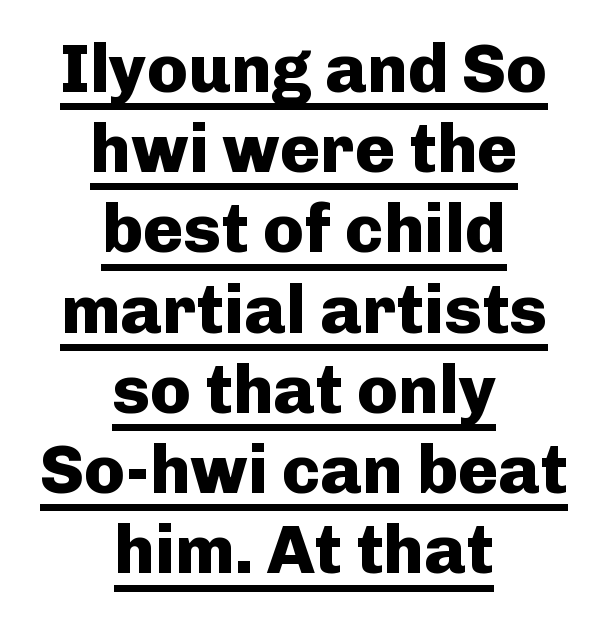
Glyph-to-glyph distance matches everyday printed text. Check where the strokes stop: nothing finishes them off — pure sans. Line starts and ends both wander, symmetrically. The specimen reads as upright at a glance. Underlined type. Set as a true bold cut, around the 700 mark.
